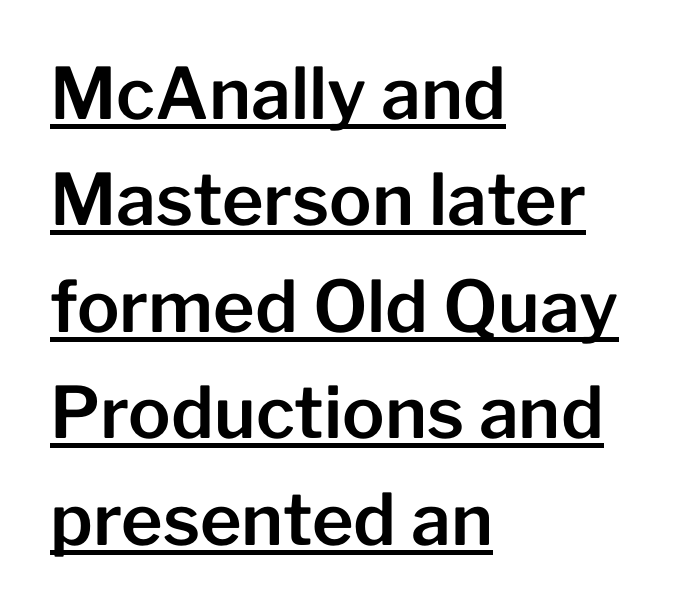
These lines are rendered in a variable-pitch font. Somebody hit Ctrl+U on this one — the words are underlined. To sum up the face: it is a sans, with no serifs. The leading is moderate, giving the passage an even texture. The lettering holds an erect, upright posture throughout.
